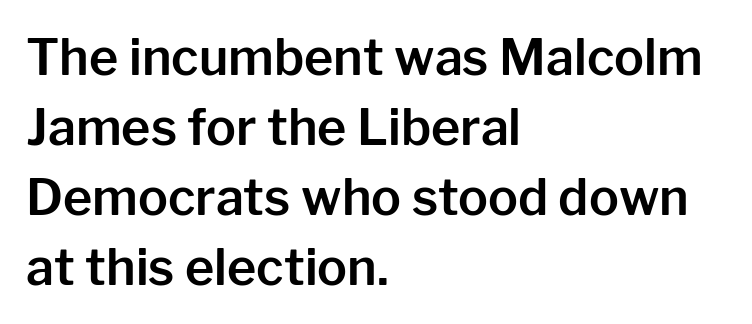
The image shows 50 px sans-serif type, upright; set left-aligned, normal line spacing (1.4x), normal letter spacing, not underlined; low stroke contrast and a medium x-height.
